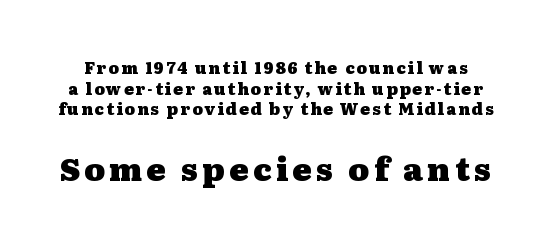
The following chunk of copy outweighs the initial chunk in type size. Quick note: interline space is typical. Italic? Not at all — the glyphs are vertical. Think of a printed novel: that variable character pitch is what you see here.
